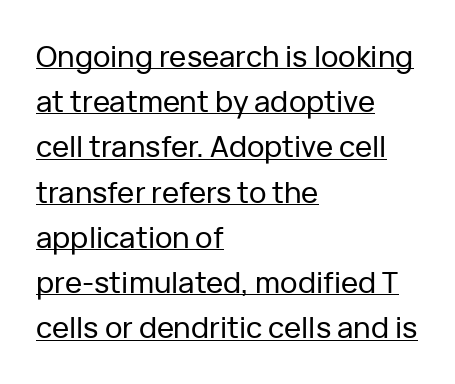
Q: Is the text italic (slanted)? A: No, it is upright.
Q: Is the typeface a serif or a sans-serif typeface? A: Sans-serif.
Q: Is the text underlined? A: Yes.
Q: How is the paragraph aligned? A: Left-aligned.
Q: Is the spacing between letters normal or unusually wide? A: Normal.
Q: Is the spacing between lines tight, normal or loose? A: Normal.
Q: Width (condensed, normal, or wide)? A: Normal.
Q: Stroke contrast? A: Low.
Q: x-height? A: Medium.
Q: Monospaced? A: No.
